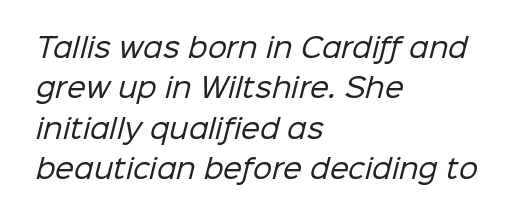
The weight tops out at a normal text grade. The setting favours the left margin, as ordinary paragraphs usually do. The passage shown is not underscored anywhere. Observe the ordinary spacing: letters are neighbours, not strangers.
